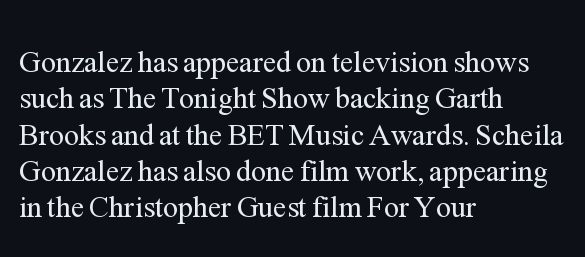
Short note: letters normally spaced. Just letters on the line, the space beneath them empty. The typesetting does not lean heavy: it is not bold. Short and long lines alike share a common starting point at left. Style check: upright. To sum up the face: it has serifs.
